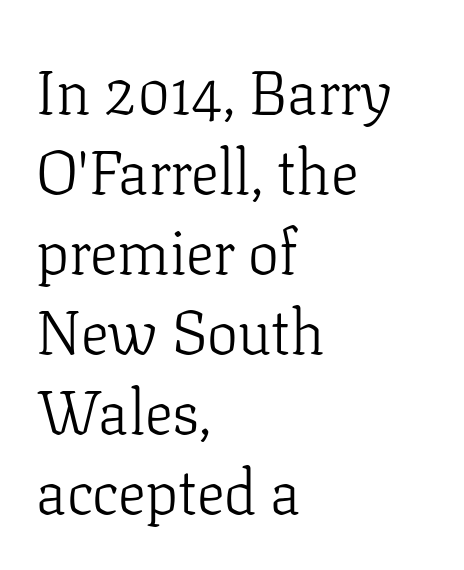
Every character sits straight up, as roman type does. Character widths vary here, with narrow letters taking less room than wide ones. Evenly set lines give the paragraph a standard silhouette. Letters rest on an invisible, unmarked baseline. The strokes carry an ordinary text weight at most. If you drew a ruler down the left edge, every line would touch it.
